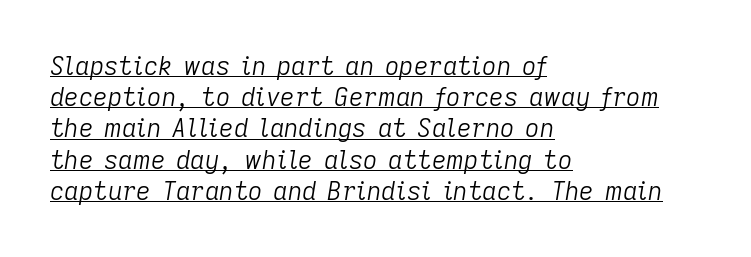
The image shows 25 px text type, italic (leaning right); set left-aligned, normal line spacing (1.25x), normal letter spacing, underlined.
